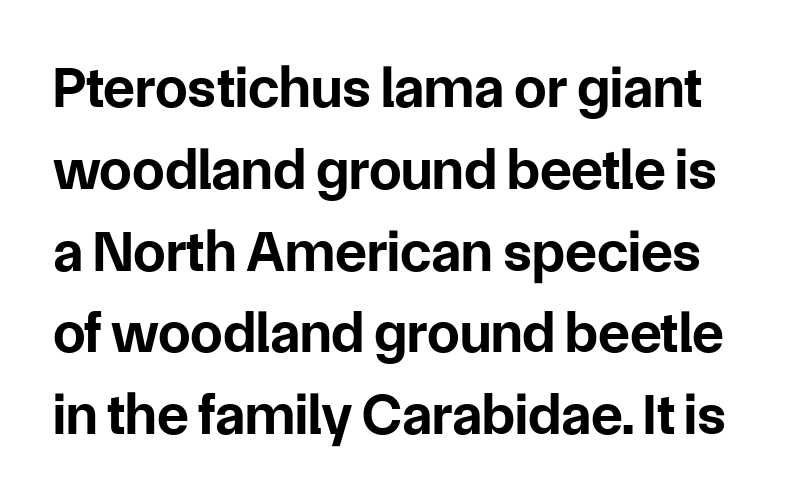
Q: Is the text bold? A: Yes.
Q: Is the text italic (slanted)? A: No, it is upright.
Q: Is the typeface a serif or a sans-serif typeface? A: Sans-serif.
Q: Is the text underlined? A: No.
Q: Is the spacing between letters normal or unusually wide? A: Normal.
Q: Is the spacing between lines tight, normal or loose? A: Normal.
Q: Width (condensed, normal, or wide)? A: Normal.
Q: Stroke contrast? A: Low.
Q: x-height? A: Medium.
Q: Monospaced? A: No.
